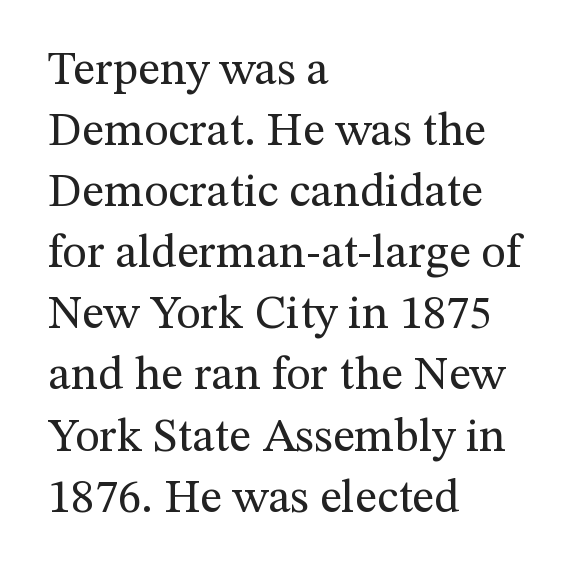
{"serif": "yes", "italic": "no", "bold": "no", "weight": "regular", "width": "normal", "stroke_contrast": "medium", "x_height": "medium", "monospaced": "no", "underline": "no", "align": "left", "line_spacing": "normal", "line_spacing_ratio": 1.3, "letter_spacing": "normal", "letter_spacing_em": 0.0, "glyph_px": 47}
